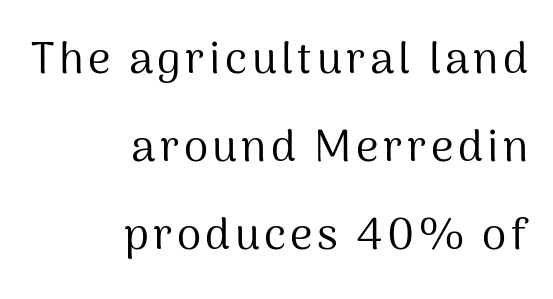
{"serif": "no", "italic": "no", "bold": "no", "weight": "regular", "width": "normal", "stroke_contrast": "medium", "x_height": "medium", "monospaced": "no", "underline": "no", "align": "right", "line_spacing": "loose", "line_spacing_ratio": 2.0, "glyph_px": 44}
